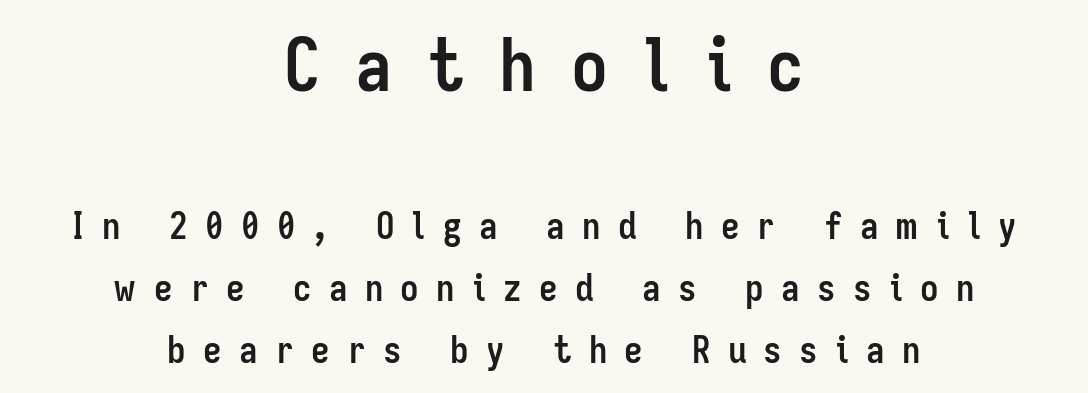
{"serif": "no", "italic": "no", "bold": "yes", "weight": "semibold", "width": "condensed", "stroke_contrast": "low", "x_height": "medium", "monospaced": "no", "underline": "no", "align": "center", "line_spacing": "normal", "line_spacing_ratio": 1.68, "letter_spacing": "wide", "letter_spacing_em": 0.47, "larger_block": "first", "size_ratio": 2.0, "glyph_px": 74}
